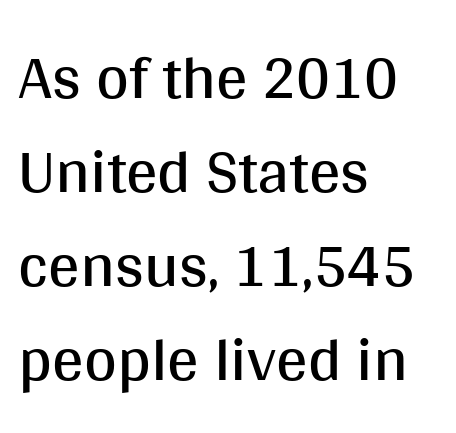
{"serif": "no", "italic": "no", "bold": "no", "weight": "regular", "width": "normal", "stroke_contrast": "medium", "x_height": "large", "monospaced": "no", "underline": "no", "align": "left", "line_spacing": "normal", "line_spacing_ratio": 1.49, "letter_spacing": "normal", "letter_spacing_em": 0.0, "glyph_px": 63}
